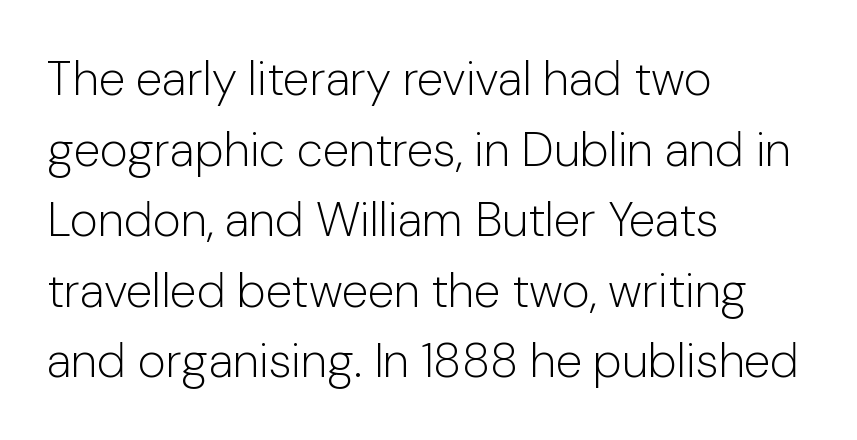
Q: Is the text bold? A: No.
Q: Is the text italic (slanted)? A: No, it is upright.
Q: Is the typeface a serif or a sans-serif typeface? A: Sans-serif.
Q: Is the text underlined? A: No.
Q: How is the paragraph aligned? A: Left-aligned.
Q: Is the spacing between letters normal or unusually wide? A: Normal.
Q: Is the spacing between lines tight, normal or loose? A: Normal.
Q: Width (condensed, normal, or wide)? A: Normal.
Q: Stroke contrast? A: Low.
Q: x-height? A: Medium.
Q: Monospaced? A: No.
